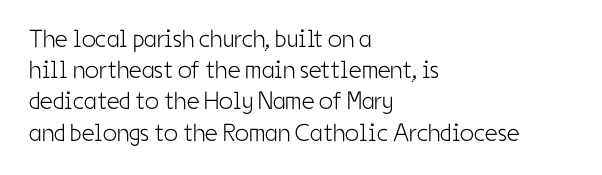
Spacing between characters is what you'd get straight out of the box. Ordinary non-slanted type is in use. The compositor pushed each line to the left boundary. Rows of type keep a routine distance in the vertical direction.
